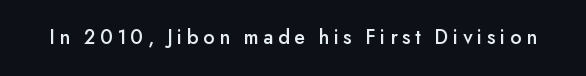
The image shows 21 px text type, upright; set unusually wide letter spacing (+0.23 em), not underlined.
